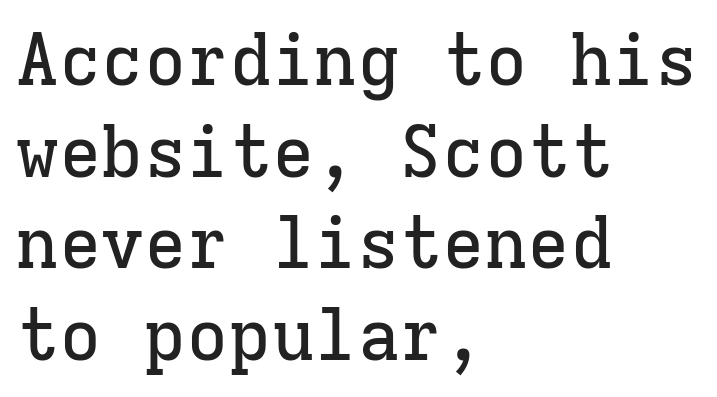
Q: Is the text italic (slanted)? A: No, it is upright.
Q: Is the typeface a serif or a sans-serif typeface? A: Serif.
Q: Is the text underlined? A: No.
Q: How is the paragraph aligned? A: Left-aligned.
Q: Is the spacing between letters normal or unusually wide? A: Normal.
Q: Is the spacing between lines tight, normal or loose? A: Normal.
Q: Width (condensed, normal, or wide)? A: Normal.
Q: Stroke contrast? A: Low.
Q: x-height? A: Medium.
Q: Monospaced? A: Yes.
